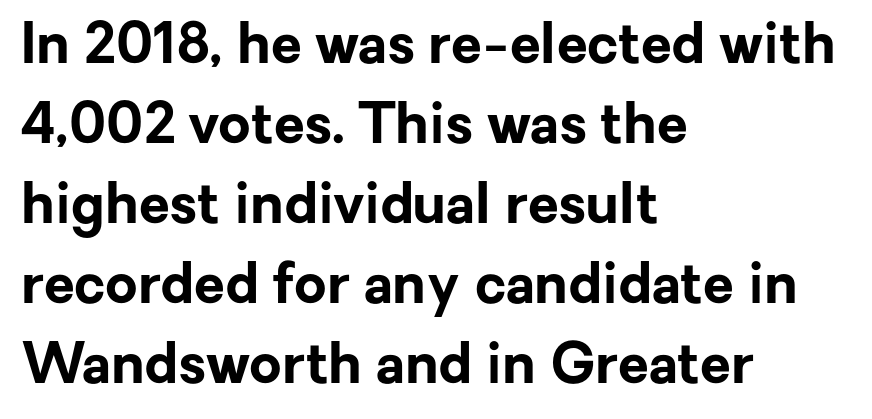
Q: Is the text bold? A: Yes.
Q: Is the text italic (slanted)? A: No, it is upright.
Q: Is the typeface a serif or a sans-serif typeface? A: Sans-serif.
Q: Is the text underlined? A: No.
Q: How is the paragraph aligned? A: Left-aligned.
Q: Is the spacing between letters normal or unusually wide? A: Normal.
Q: Is the spacing between lines tight, normal or loose? A: Normal.
Q: Width (condensed, normal, or wide)? A: Normal.
Q: Stroke contrast? A: Low.
Q: x-height? A: Medium.
Q: Monospaced? A: No.
